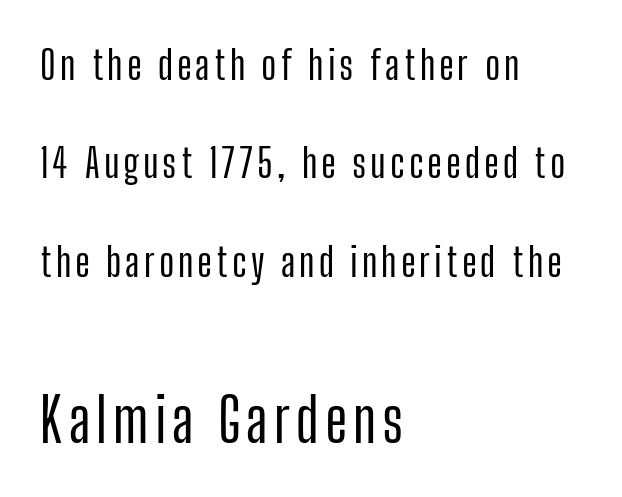
The image shows 60 px condensed sans-serif type, upright; set left-aligned, loose line spacing (2.46x), not underlined; the second (bottom) block is 1.5x larger; low stroke contrast and a medium x-height.
